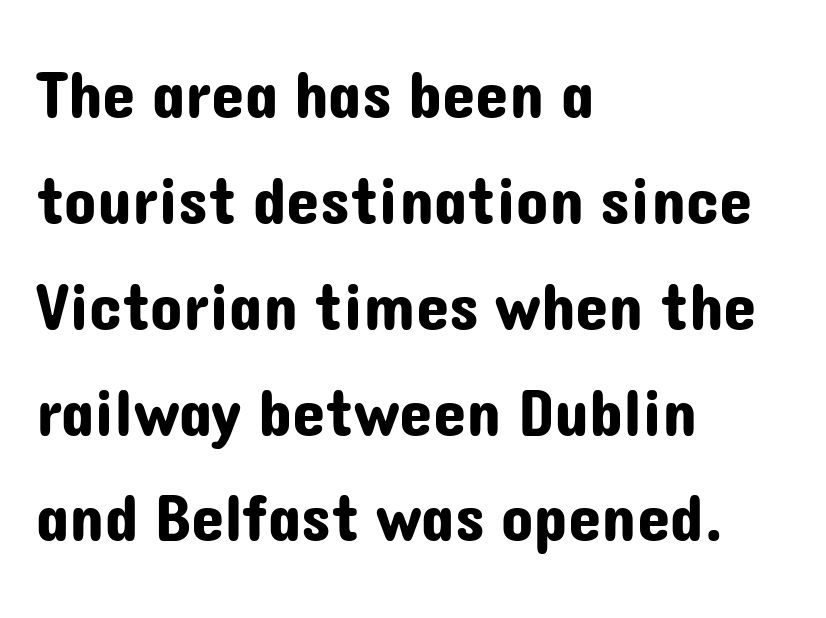
The designer left line spacing at the default. Typographically, this falls in the sans-serif category. Is the letter spacing exaggerated? No — it looks like the ordinary default. The rendering uses natural spacing where letterforms have individual widths. Does the lettering tilt? It doesn't — this is upright. The typesetter chose a ragged-right arrangement here.
